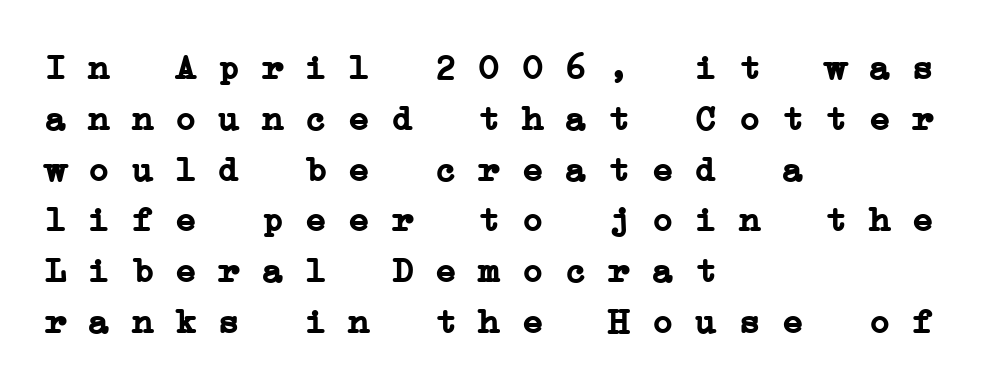
Q: Is the text bold? A: Yes.
Q: Is the typeface a serif or a sans-serif typeface? A: Serif.
Q: Is the text underlined? A: No.
Q: How is the paragraph aligned? A: Left-aligned.
Q: Is the spacing between letters normal or unusually wide? A: Normal.
Q: Is the spacing between lines tight, normal or loose? A: Normal.
Q: Width (condensed, normal, or wide)? A: Wide.
Q: Stroke contrast? A: Low.
Q: x-height? A: Medium.
Q: Monospaced? A: Yes.
